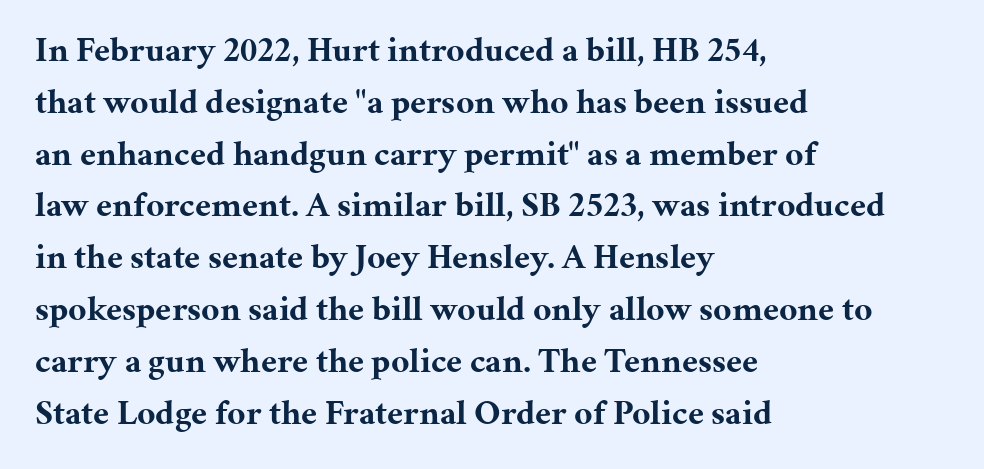
The image shows 35 px bold serif type, upright; set left-aligned, normal line spacing (1.48x), normal letter spacing, not underlined; medium stroke contrast and a medium x-height.
